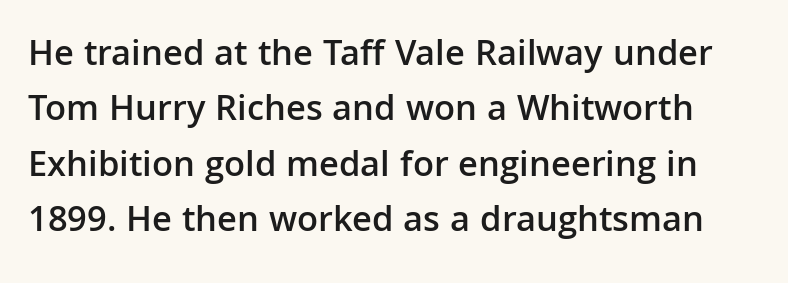
The type sits square on the baseline with zero lean. The glyphs have the mass of a demibold cut, below bold. The glyphs are unaccompanied by any horizontal stroke below them. The face used here is rendered with its standard letterfit. Each new line begins a customary step beneath the previous one. The designer went with a sans here, leaving each stem footless.
